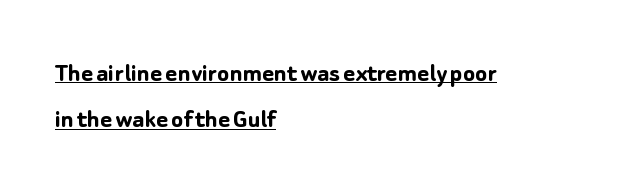
{"serif": "no", "italic": "no", "bold": "yes", "weight": "semibold", "width": "normal", "stroke_contrast": "low", "x_height": "medium", "monospaced": "no", "underline": "yes", "align": "left", "line_spacing": "normal", "line_spacing_ratio": 1.66, "letter_spacing": "normal", "letter_spacing_em": 0.0, "glyph_px": 28}
